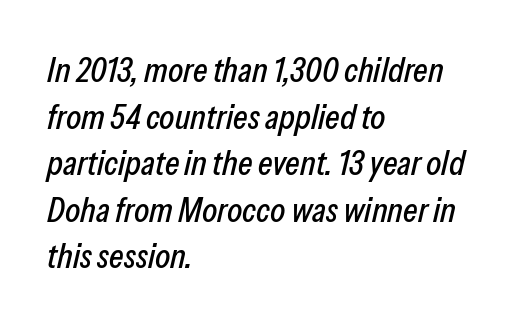
The image shows 35 px condensed type, italic (leaning right); set left-aligned, normal line spacing (1.33x), normal letter spacing, not underlined; low stroke contrast and a medium x-height.
